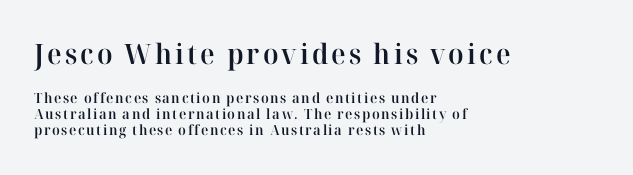
Emphasis by weight is partial: semibold. The rendering shows small feet on the letterforms — a serif design. Does the leading feel generous? Not at all — it's pinched. In CSS terms this would be text-align: left. Scale decreases going downward across the two blocks. Think of a printed novel: that variable character pitch is what you see here.
